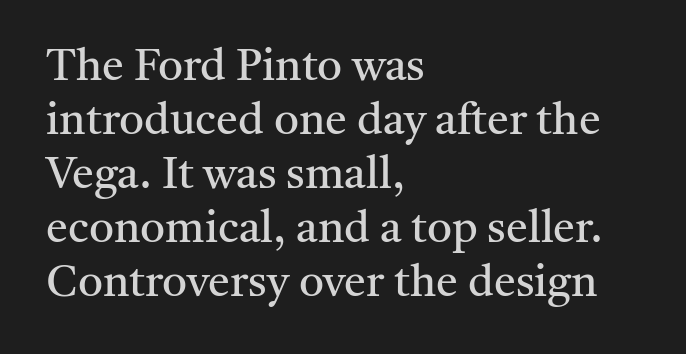
The paragraph has a hard left edge and a soft right edge. A typesetter would mark this as roman, not italic. Proportional: the letters do not fall into vertical columns. This sample uses plain, unmodified letter spacing. No letter is thick-stroked: the sample isn't bold.
